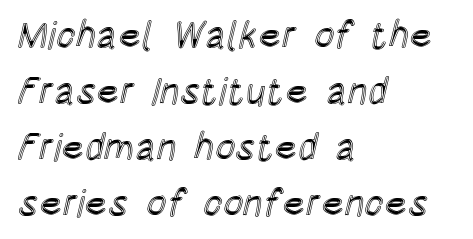
The image shows 38 px condensed type; set left-aligned, normal line spacing (1.47x), normal letter spacing, not underlined; a large x-height.
